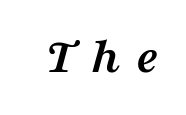
{"serif": "yes", "italic": "yes", "lean": "right", "slant_degrees": 16, "bold": "yes", "weight": "semibold", "width": "wide", "stroke_contrast": "medium", "x_height": "medium", "monospaced": "no", "underline": "no", "letter_spacing": "wide", "letter_spacing_em": 0.31, "glyph_px": 50}
